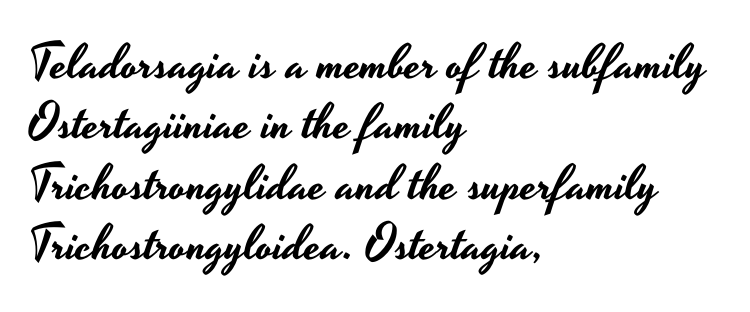
The image shows 49 px wide sans-serif type; set left-aligned, line spacing 1.23x, normal letter spacing, not underlined; low stroke contrast and a small x-height.
